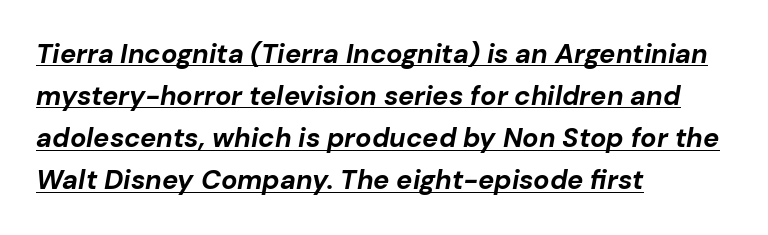
Students, observe: this is what conventionally led text looks like. Leftover space on each line is placed entirely after the last word. Quick note: italic. The rendered words wear a rule along their underside.
